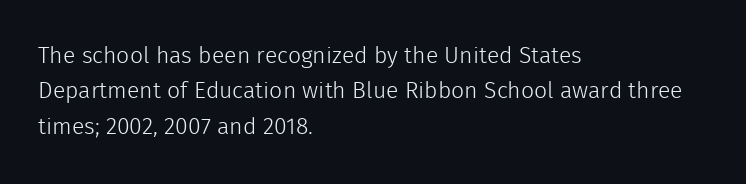
The face looks like a standard text weight, possibly lighter. Vertical strokes here are truly vertical. These lines keep a tight, regular rhythm from letter to letter. Leading matches the norm, producing a regular column. Left-aligned paragraph, ragged on the right. The space directly below the letters is spotless.
